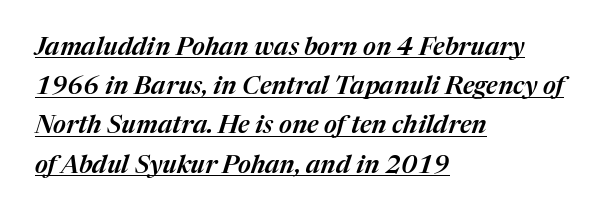
Default kerning and tracking; the words read as compact shapes. Baseline-to-baseline distance is the conventional proportion of letter height. Yep, that's italic — everything's leaning. Every row of glyphs begins at an identical x-position on the left. Quick note: underline on.
